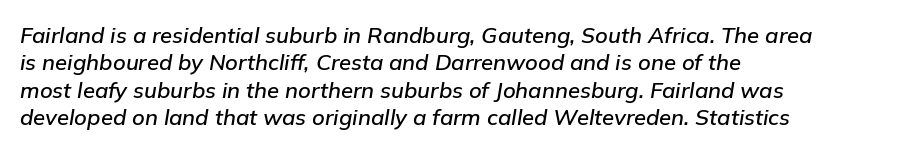
The baseline area is clear. Regular leading. Compared with typical body copy, the letter spacing here is the same. The passage is arranged the way most books set body copy — flush left. Slant detected: the letters are inclined.
